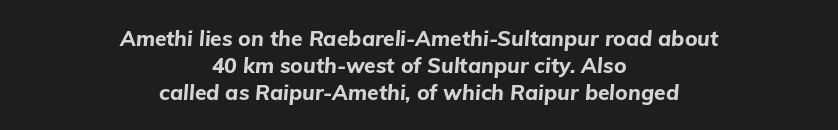
Q: Is the text bold? A: Yes.
Q: Is the text italic (slanted)? A: Yes, it leans right by about 5 degrees.
Q: Is the text underlined? A: No.
Q: How is the paragraph aligned? A: Centered.
Q: Is the spacing between letters normal or unusually wide? A: Normal.
Q: Is the spacing between lines tight, normal or loose? A: Normal.
